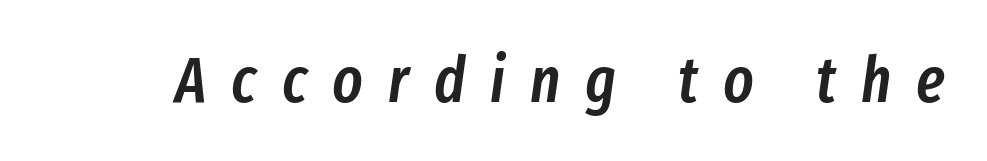
Emphasis-style slanted type is in use. Bold? Not quite — semibold, heavier than regular but stopping short. Think of a printed novel: that variable character pitch is what you see here. The horizontal fit of the characters is loose and conspicuously gappy. This rendering features lettering with no underline.
